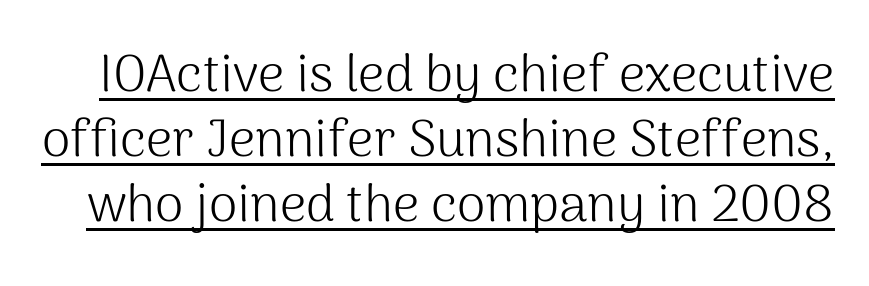
Q: Is the text bold? A: No.
Q: Is the text italic (slanted)? A: No, it is upright.
Q: Is the typeface a serif or a sans-serif typeface? A: Sans-serif.
Q: Is the text underlined? A: Yes.
Q: Is the spacing between letters normal or unusually wide? A: Normal.
Q: Is the spacing between lines tight, normal or loose? A: Normal.
Q: Width (condensed, normal, or wide)? A: Normal.
Q: Stroke contrast? A: Medium.
Q: x-height? A: Medium.
Q: Monospaced? A: No.
